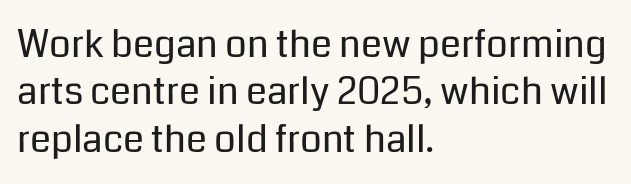
The image shows 38 px regular-weight sans-serif type, upright; set left-aligned, normal line spacing (1.25x), normal letter spacing, not underlined; low stroke contrast and a medium x-height.
